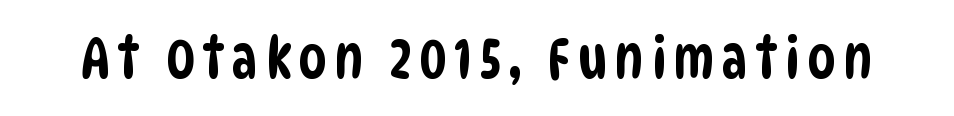
Q: Is the typeface a serif or a sans-serif typeface? A: Sans-serif.
Q: Is the text underlined? A: No.
Q: Width (condensed, normal, or wide)? A: Condensed.
Q: Stroke contrast? A: Low.
Q: x-height? A: Large.
Q: Monospaced? A: No.
